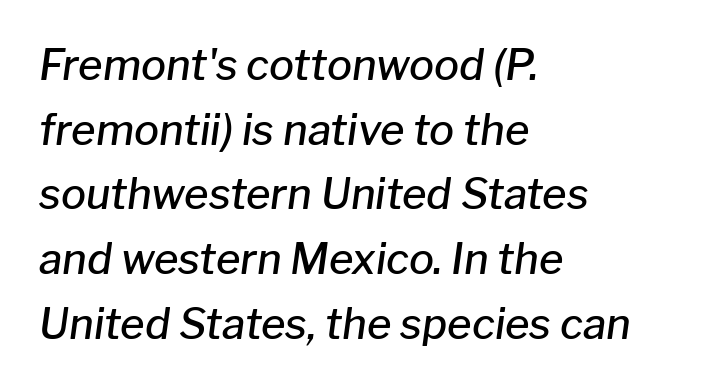
Q: Is the text bold? A: Semi-bold.
Q: Is the text italic (slanted)? A: Yes, it leans right by about 8 degrees.
Q: Is the text underlined? A: No.
Q: How is the paragraph aligned? A: Left-aligned.
Q: Is the spacing between letters normal or unusually wide? A: Normal.
Q: Is the spacing between lines tight, normal or loose? A: Normal.
Q: Width (condensed, normal, or wide)? A: Normal.
Q: Stroke contrast? A: Low.
Q: x-height? A: Medium.
Q: Monospaced? A: No.
